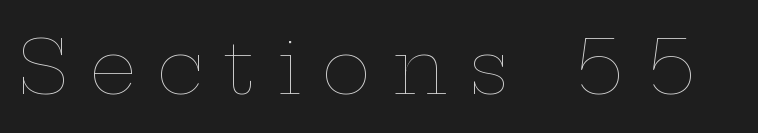
Q: Is the text bold? A: No.
Q: Is the text italic (slanted)? A: No, it is upright.
Q: Is the text underlined? A: No.
Q: Is the spacing between letters normal or unusually wide? A: Unusually wide.
Q: Width (condensed, normal, or wide)? A: Wide.
Q: Stroke contrast? A: Low.
Q: x-height? A: Medium.
Q: Monospaced? A: No.
